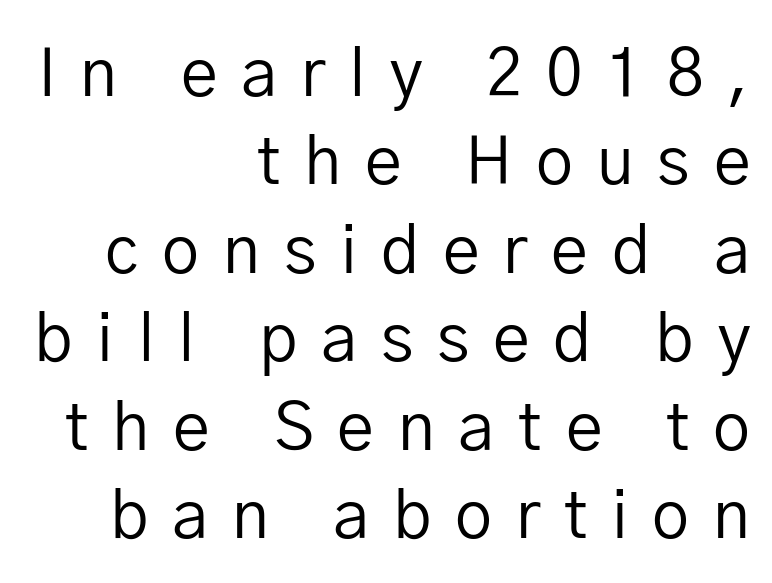
{"serif": "no", "italic": "no", "bold": "no", "weight": "regular", "width": "normal", "stroke_contrast": "low", "x_height": "medium", "monospaced": "no", "underline": "no", "align": "right", "line_spacing": "normal", "line_spacing_ratio": 1.34, "letter_spacing": "wide", "letter_spacing_em": 0.36, "glyph_px": 66}
